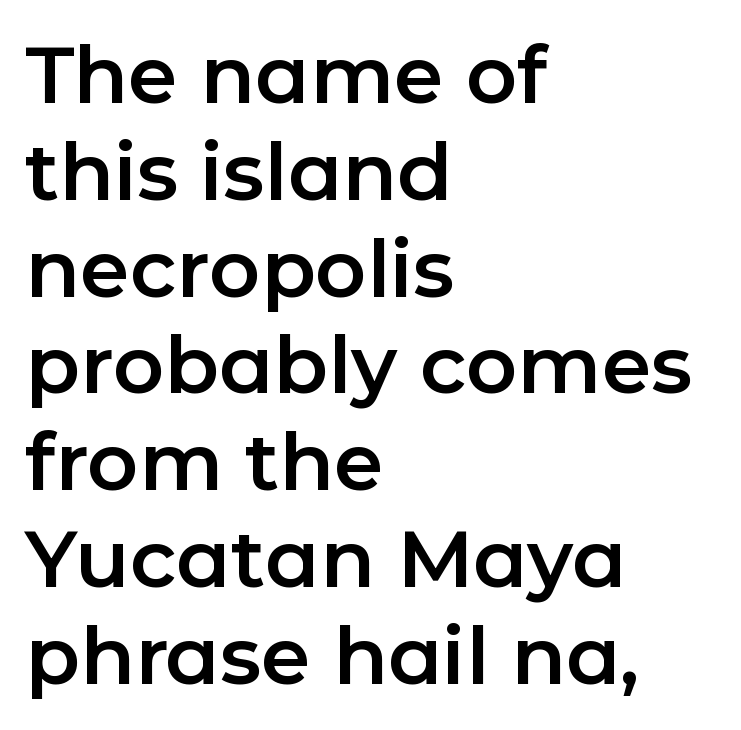
{"serif": "no", "italic": "no", "width": "normal", "stroke_contrast": "low", "x_height": "medium", "monospaced": "no", "underline": "no", "align": "left", "line_spacing_ratio": 1.21, "letter_spacing": "normal", "letter_spacing_em": 0.0, "glyph_px": 80}
